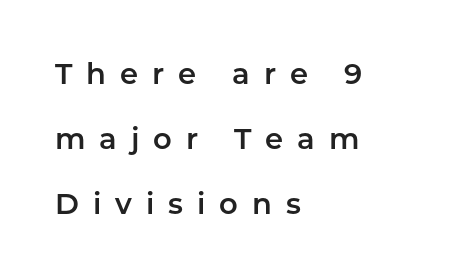
Q: Is the text italic (slanted)? A: No, it is upright.
Q: Is the typeface a serif or a sans-serif typeface? A: Sans-serif.
Q: Is the text underlined? A: No.
Q: How is the paragraph aligned? A: Left-aligned.
Q: Is the spacing between letters normal or unusually wide? A: Unusually wide.
Q: Is the spacing between lines tight, normal or loose? A: Loose.
Q: Width (condensed, normal, or wide)? A: Normal.
Q: Stroke contrast? A: Low.
Q: x-height? A: Medium.
Q: Monospaced? A: No.
